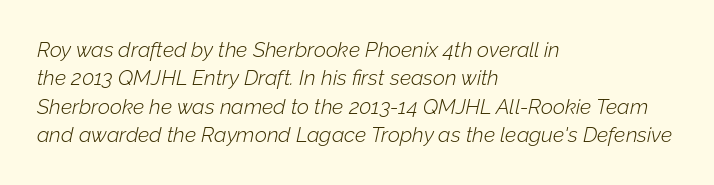
{"italic": "yes", "lean": "right", "slant_degrees": 12, "bold": "no", "underline": "no", "align": "left", "line_spacing": "normal", "line_spacing_ratio": 1.35, "letter_spacing": "normal", "letter_spacing_em": 0.0, "glyph_px": 21}
